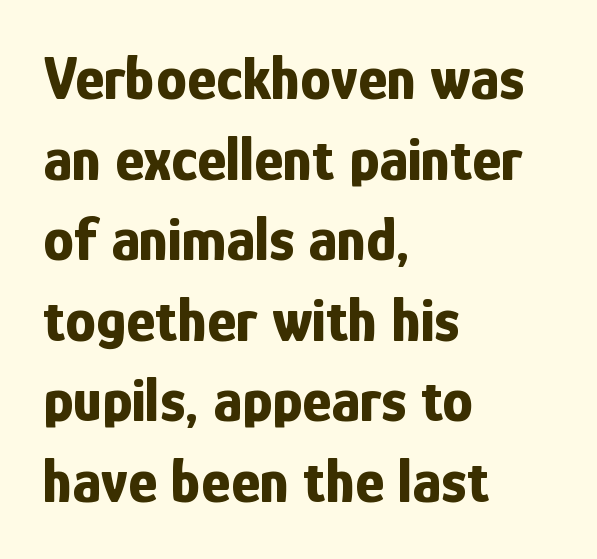
The image shows 62 px bold, condensed sans-serif type, upright; set left-aligned, normal line spacing (1.3x), normal letter spacing, not underlined; low stroke contrast and a medium x-height.
